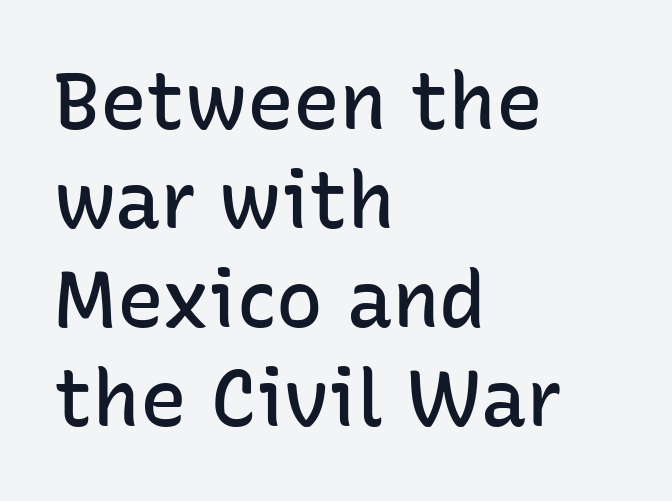
The image shows 78 px semibold sans-serif type, upright; set left-aligned, normal line spacing (1.27x), normal letter spacing, not underlined; low stroke contrast and a medium x-height.
